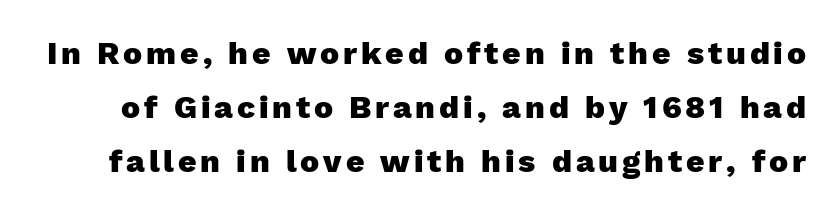
The image shows 32 px heavy sans-serif type, upright; set normal line spacing (1.69x), not underlined; low stroke contrast and a medium x-height.
